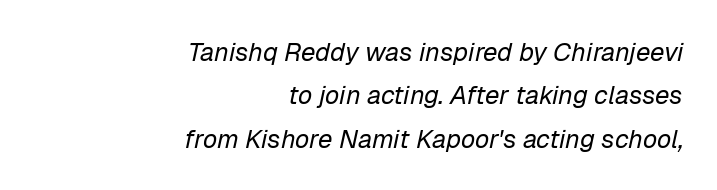
{"italic": "yes", "lean": "right", "slant_degrees": 12, "bold": "no", "underline": "no", "align": "right", "line_spacing": "normal", "line_spacing_ratio": 1.67, "letter_spacing": "normal", "letter_spacing_em": 0.0, "glyph_px": 26}
